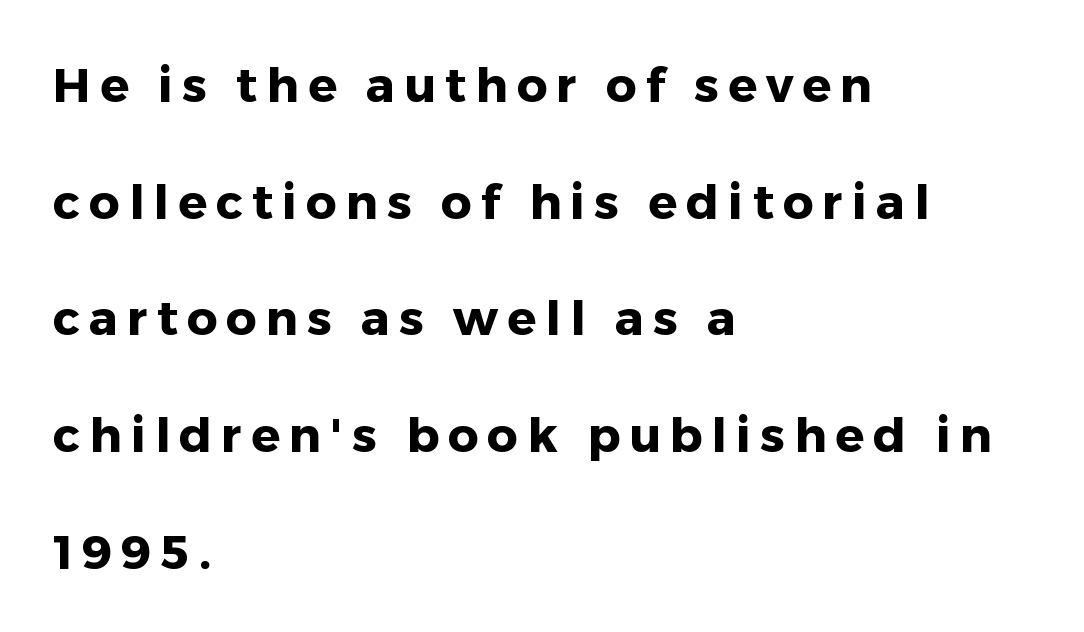
{"serif": "no", "italic": "no", "bold": "yes", "weight": "heavy", "width": "normal", "stroke_contrast": "low", "x_height": "medium", "monospaced": "no", "underline": "no", "align": "left", "line_spacing": "loose", "line_spacing_ratio": 2.43, "glyph_px": 48}
